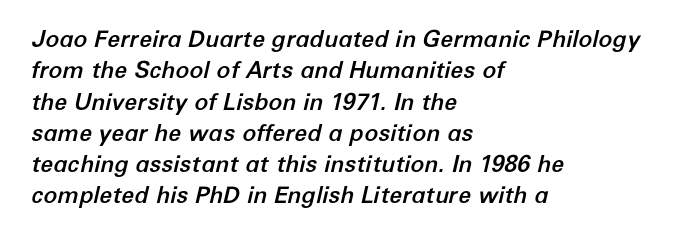
Q: Is the text italic (slanted)? A: Yes, it leans right by about 12 degrees.
Q: Is the text underlined? A: No.
Q: How is the paragraph aligned? A: Left-aligned.
Q: Is the spacing between letters normal or unusually wide? A: Normal.
Q: Is the spacing between lines tight, normal or loose? A: Normal.
